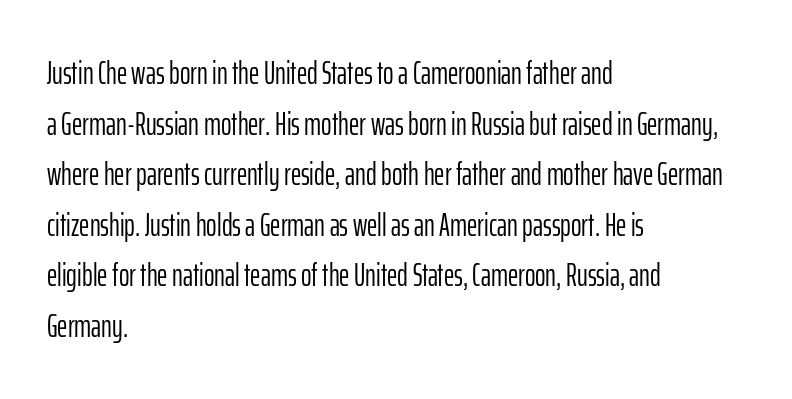
The image shows 32 px light, condensed sans-serif type, upright; set left-aligned, normal line spacing (1.58x), normal letter spacing, not underlined; low stroke contrast and a medium x-height.
